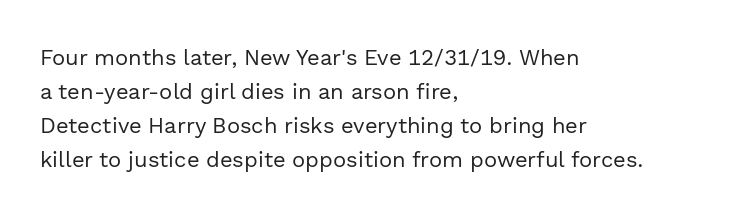
These lines stack with their left ends in a neat column. Any mark beneath the type? The region is blank. Short note: letters normally spaced. The type sits square on the baseline with zero lean.
